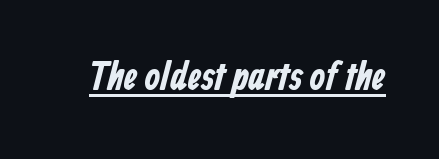
Q: Is the text bold? A: Yes.
Q: Is the typeface a serif or a sans-serif typeface? A: Sans-serif.
Q: Is the text underlined? A: Yes.
Q: Is the spacing between letters normal or unusually wide? A: Normal.
Q: Width (condensed, normal, or wide)? A: Condensed.
Q: Stroke contrast? A: Low.
Q: x-height? A: Medium.
Q: Monospaced? A: No.
